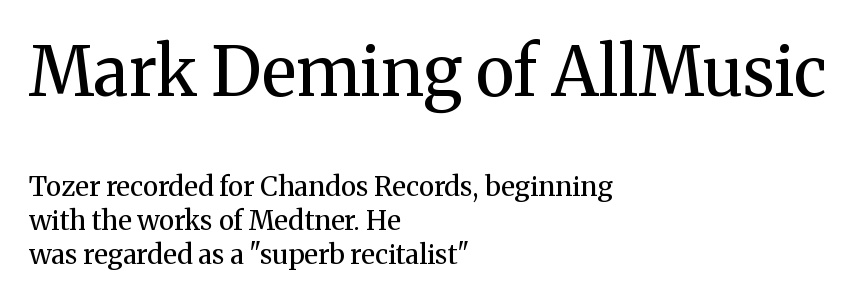
The weight tops out at a normal text grade. Evenly set lines give the paragraph a standard silhouette. The lettering stays uniformly vertical, giving the passage a roman look. Look at the bottom of the vertical strokes: they flare into serifs here.
